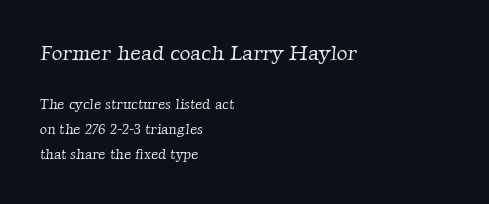
A clean baseline with only descenders dipping below it. Short note: letters normally spaced. Heaviness? Minimal to ordinary, like unemphasized prose. In this sample the first text group is rendered at the bigger scale. These lines stack with their left ends in a neat column.
